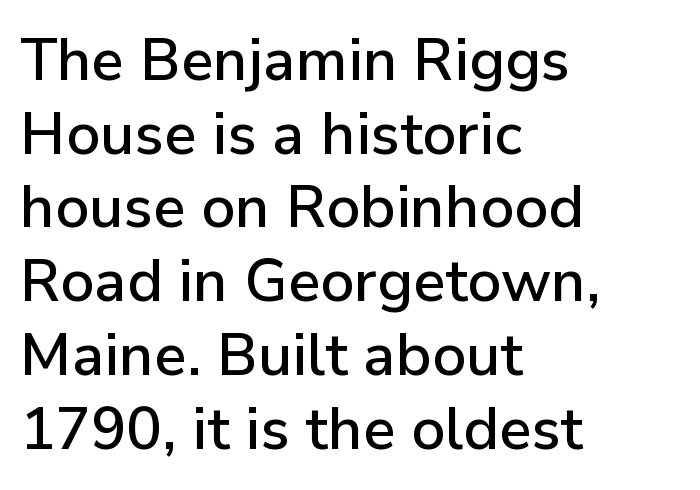
{"serif": "no", "italic": "no", "width": "normal", "stroke_contrast": "low", "x_height": "medium", "monospaced": "no", "underline": "no", "align": "left", "line_spacing": "normal", "line_spacing_ratio": 1.25, "letter_spacing": "normal", "letter_spacing_em": 0.0, "glyph_px": 59}
